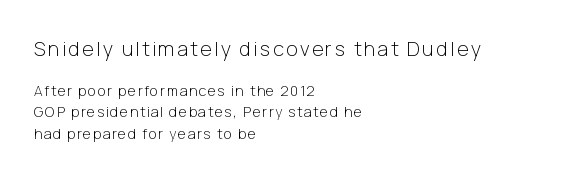
The image shows 20 px text type, upright; set left-aligned, normal line spacing (1.54x), not underlined; the first (top) block is 1.43x larger.
